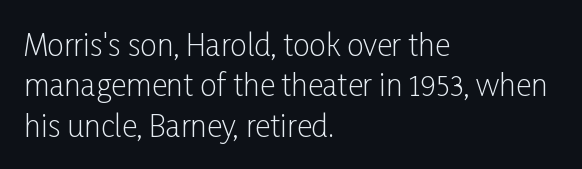
{"serif": "no", "italic": "no", "bold": "no", "weight": "light", "width": "condensed", "stroke_contrast": "low", "x_height": "medium", "monospaced": "no", "underline": "no", "align": "left", "line_spacing": "normal", "line_spacing_ratio": 1.35, "letter_spacing": "normal", "letter_spacing_em": 0.0, "glyph_px": 30}
